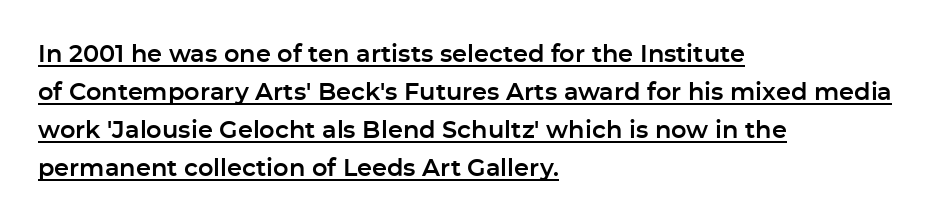
{"italic": "no", "underline": "yes", "align": "left", "line_spacing": "normal", "line_spacing_ratio": 1.59, "letter_spacing": "normal", "letter_spacing_em": 0.0, "glyph_px": 24}
